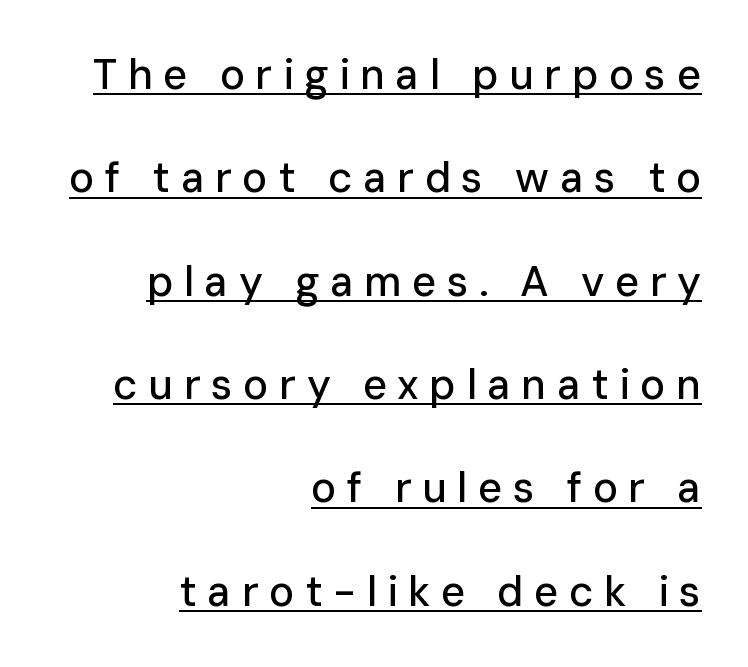
{"serif": "no", "italic": "no", "width": "normal", "stroke_contrast": "low", "x_height": "medium", "monospaced": "no", "underline": "yes", "align": "right", "line_spacing": "loose", "line_spacing_ratio": 2.46, "letter_spacing": "wide", "letter_spacing_em": 0.25, "glyph_px": 42}
